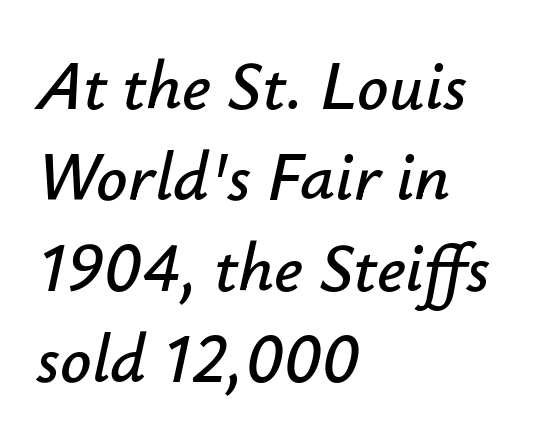
Q: Is the text italic (slanted)? A: Yes, it leans right by about 12 degrees.
Q: Is the text underlined? A: No.
Q: How is the paragraph aligned? A: Left-aligned.
Q: Is the spacing between letters normal or unusually wide? A: Normal.
Q: Is the spacing between lines tight, normal or loose? A: Normal.
Q: Width (condensed, normal, or wide)? A: Normal.
Q: Stroke contrast? A: Low.
Q: x-height? A: Small.
Q: Monospaced? A: No.
